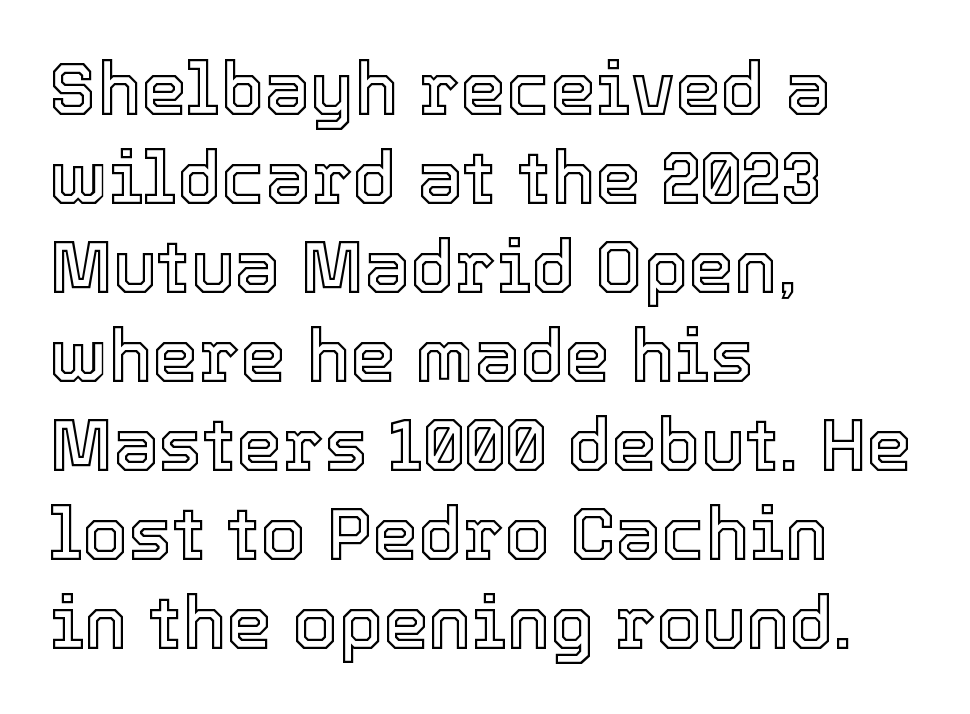
The image shows 73 px text type, upright; set left-aligned, line spacing 1.22x, normal letter spacing, not underlined; a medium x-height.
